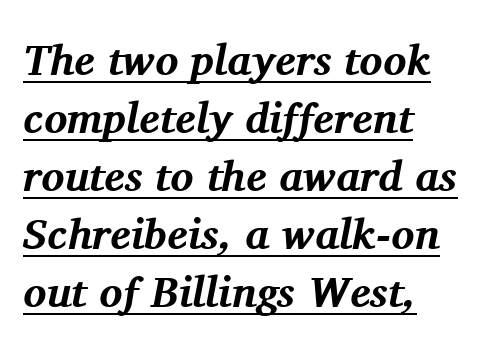
{"serif": "yes", "italic": "yes", "lean": "right", "slant_degrees": 11, "bold": "yes", "weight": "bold", "width": "normal", "stroke_contrast": "medium", "x_height": "medium", "monospaced": "no", "underline": "yes", "align": "left", "line_spacing": "normal", "line_spacing_ratio": 1.35, "letter_spacing": "normal", "letter_spacing_em": 0.0, "glyph_px": 43}
